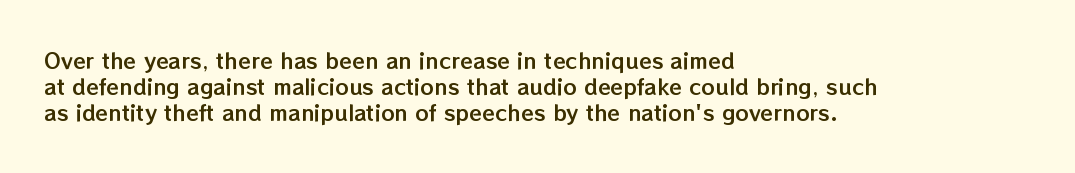
The image shows 21 px text type, upright; set left-aligned, line spacing 1.24x, normal letter spacing, not underlined.
